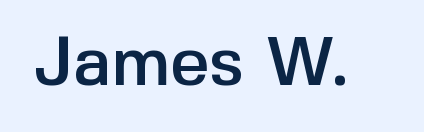
Q: Is the text italic (slanted)? A: No, it is upright.
Q: Is the typeface a serif or a sans-serif typeface? A: Sans-serif.
Q: Is the text underlined? A: No.
Q: Is the spacing between letters normal or unusually wide? A: Normal.
Q: Width (condensed, normal, or wide)? A: Normal.
Q: x-height? A: Medium.
Q: Monospaced? A: No.
